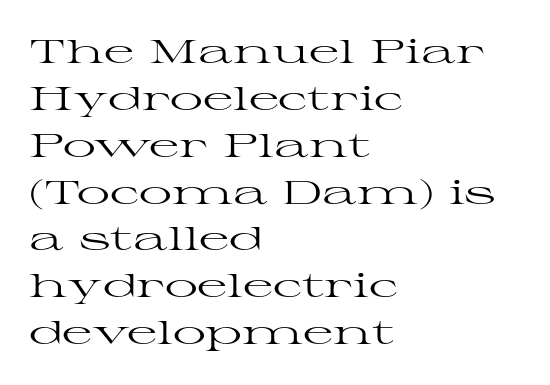
Q: Is the text bold? A: No.
Q: Is the text italic (slanted)? A: No, it is upright.
Q: Is the typeface a serif or a sans-serif typeface? A: Serif.
Q: Is the text underlined? A: No.
Q: How is the paragraph aligned? A: Left-aligned.
Q: Is the spacing between letters normal or unusually wide? A: Normal.
Q: Is the spacing between lines tight, normal or loose? A: Normal.
Q: Width (condensed, normal, or wide)? A: Wide.
Q: Stroke contrast? A: High.
Q: x-height? A: Medium.
Q: Monospaced? A: No.
